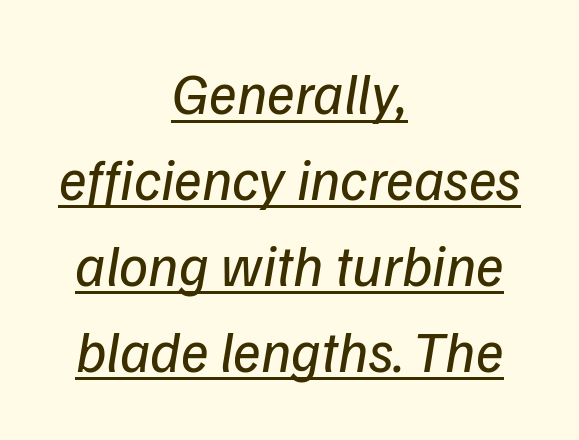
{"serif": "no", "bold": "no", "weight": "regular", "width": "normal", "stroke_contrast": "low", "x_height": "medium", "monospaced": "no", "underline": "yes", "align": "center", "line_spacing": "normal", "line_spacing_ratio": 1.48, "letter_spacing": "normal", "letter_spacing_em": 0.0, "glyph_px": 58}
